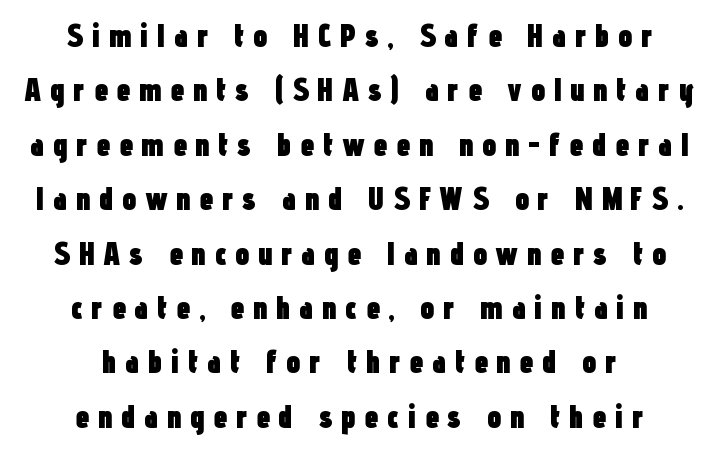
Leading: standard. The tracking jumps out immediately: characters are airy and widely separated. The type family on display is of the sans-serif kind. Is there any slant? The stems are plumb. Where is the straight margin? There isn't one; the lines are centered.
